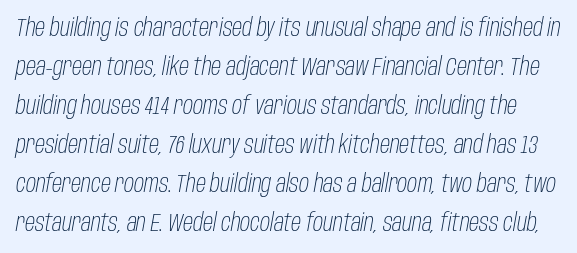
{"italic": "yes", "lean": "right", "slant_degrees": 10, "bold": "no", "underline": "no", "line_spacing": "normal", "line_spacing_ratio": 1.56, "letter_spacing": "normal", "letter_spacing_em": 0.0, "glyph_px": 25}
